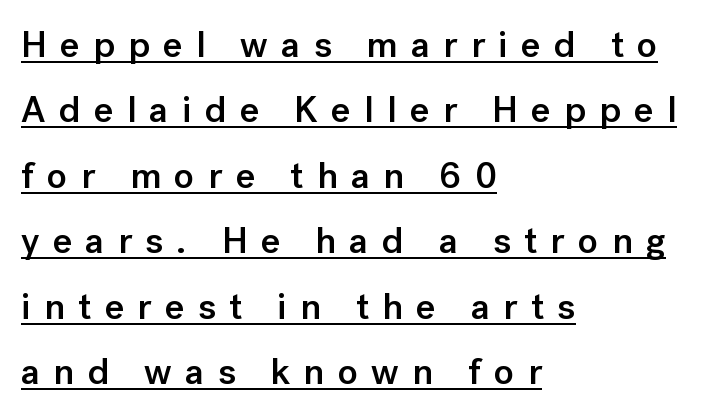
The image shows 37 px semibold sans-serif type, upright; set left-aligned, line spacing 1.77x, unusually wide letter spacing (+0.36 em), underlined; low stroke contrast and a medium x-height.
